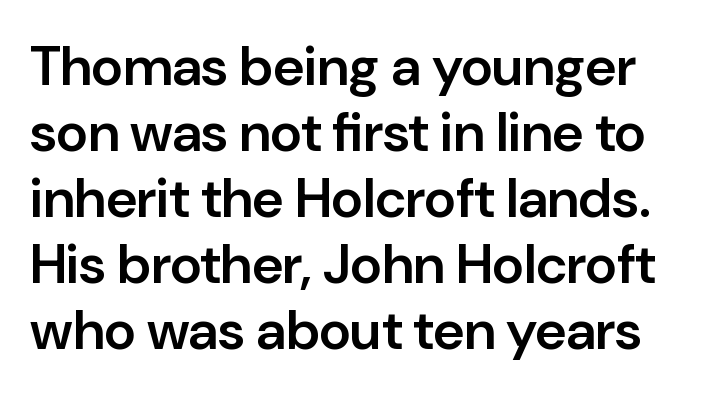
There is no visible air inserted between adjacent glyphs. You could not count columns in this text — the font is proportionally spaced. Ascenders rise straight up at ninety degrees. The rendering shows plain stroke endings on the letterforms — a sans-serif design. Bold? Not quite — semibold, heavier than regular but stopping short. Letters rest on an invisible, unmarked baseline.
